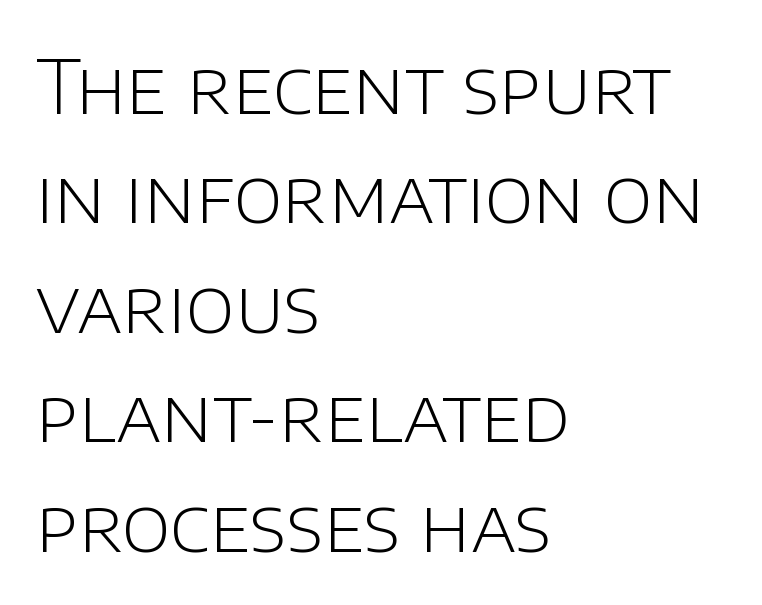
Q: Is the text bold? A: No.
Q: Is the text italic (slanted)? A: No, it is upright.
Q: Is the typeface a serif or a sans-serif typeface? A: Sans-serif.
Q: Is the text underlined? A: No.
Q: How is the paragraph aligned? A: Left-aligned.
Q: Is the spacing between letters normal or unusually wide? A: Normal.
Q: Is the spacing between lines tight, normal or loose? A: Normal.
Q: Width (condensed, normal, or wide)? A: Normal.
Q: Stroke contrast? A: Low.
Q: x-height? A: Large.
Q: Monospaced? A: No.
